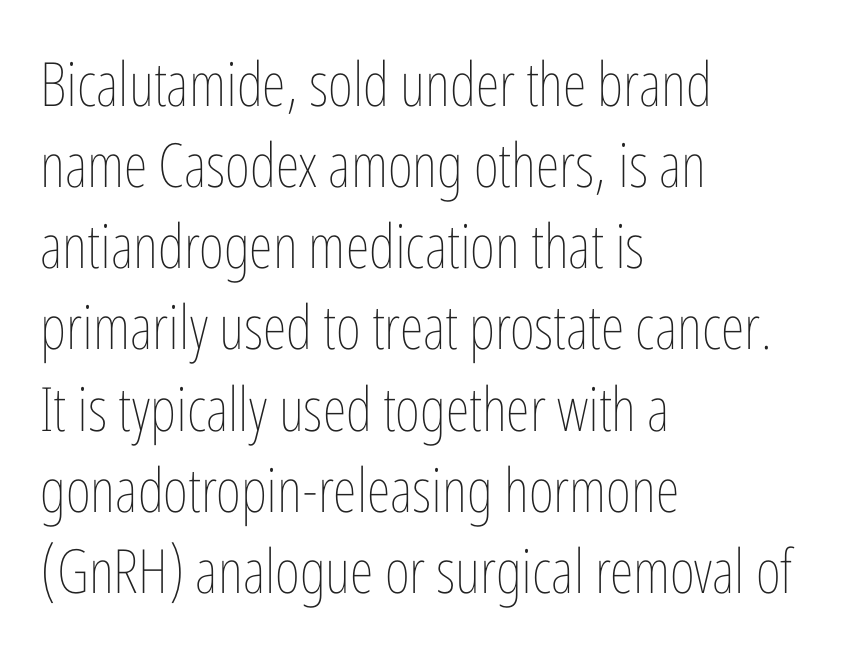
Weight class: somewhere from thin through regular. The string is rendered with underlining switched off. Caption: multi-line text, flush left, ragged right. Looks like regular typesetting: each glyph gets only the width it needs. Summary of vertical rhythm: regular, with standard interline spacing. No extra tracking has been applied to these lines.
